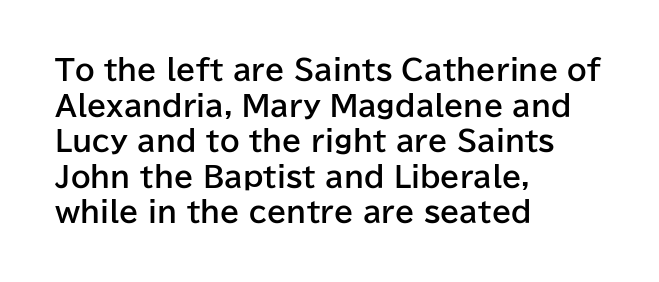
The image shows 28 px bold sans-serif type, upright; set left-aligned, normal line spacing (1.27x), normal letter spacing, not underlined; low stroke contrast and a medium x-height.
